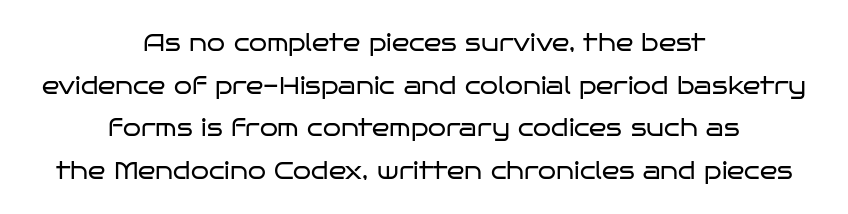
Q: Is the text bold? A: No.
Q: Is the text italic (slanted)? A: No, it is upright.
Q: Is the text underlined? A: No.
Q: How is the paragraph aligned? A: Centered.
Q: Is the spacing between letters normal or unusually wide? A: Normal.
